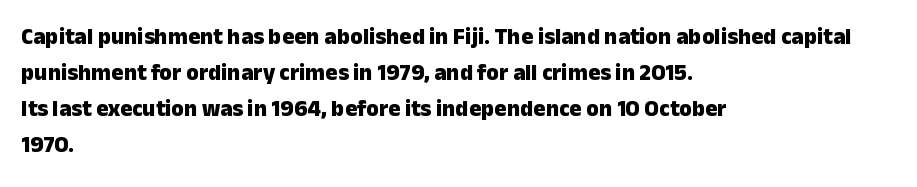
Notice how descenders clear the ascenders below comfortably — that's standard leading. The sample has been set heavy, in full bold. Italic? Not at all — the glyphs are vertical. A bare baseline throughout the passage. The rag falls on the right side of this text block. Inter-character spacing is left at the font's built-in metrics.
